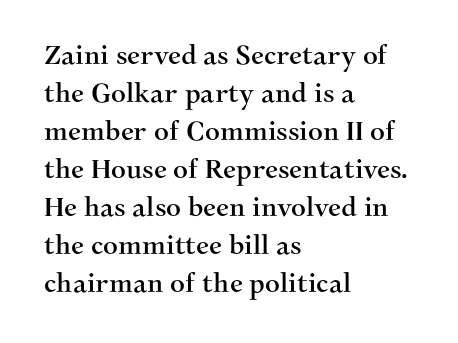
{"italic": "no", "underline": "no", "align": "left", "line_spacing": "normal", "line_spacing_ratio": 1.46, "letter_spacing": "normal", "letter_spacing_em": 0.0, "glyph_px": 26}
